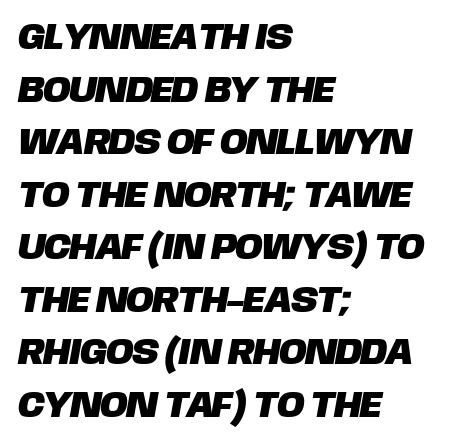
The image shows 37 px sans-serif type; set left-aligned, normal line spacing (1.42x), normal letter spacing, not underlined; low stroke contrast and a large x-height.
